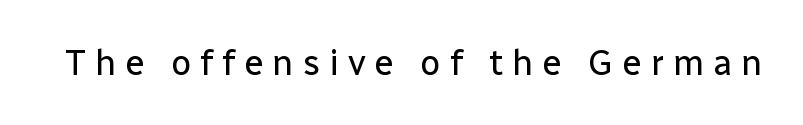
The image shows 36 px regular-weight sans-serif type, upright; set unusually wide letter spacing (+0.24 em), not underlined; low stroke contrast and a medium x-height.
